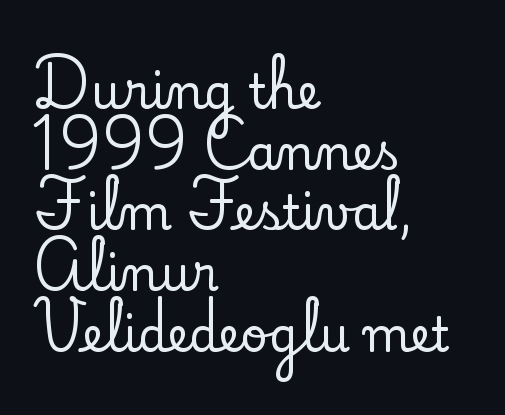
{"serif": "yes", "italic": "no", "width": "normal", "stroke_contrast": "low", "x_height": "small", "monospaced": "no", "underline": "no", "align": "left", "line_spacing": "normal", "line_spacing_ratio": 1.29, "letter_spacing": "normal", "letter_spacing_em": 0.0, "glyph_px": 47}
